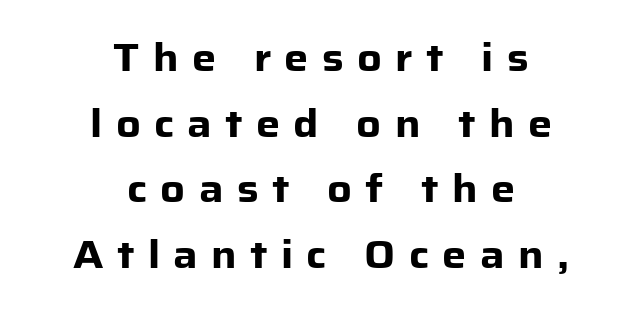
Q: Is the text bold? A: Yes.
Q: Is the text italic (slanted)? A: No, it is upright.
Q: Is the typeface a serif or a sans-serif typeface? A: Sans-serif.
Q: Is the text underlined? A: No.
Q: How is the paragraph aligned? A: Centered.
Q: Is the spacing between letters normal or unusually wide? A: Unusually wide.
Q: Width (condensed, normal, or wide)? A: Normal.
Q: Stroke contrast? A: Low.
Q: x-height? A: Medium.
Q: Monospaced? A: No.
